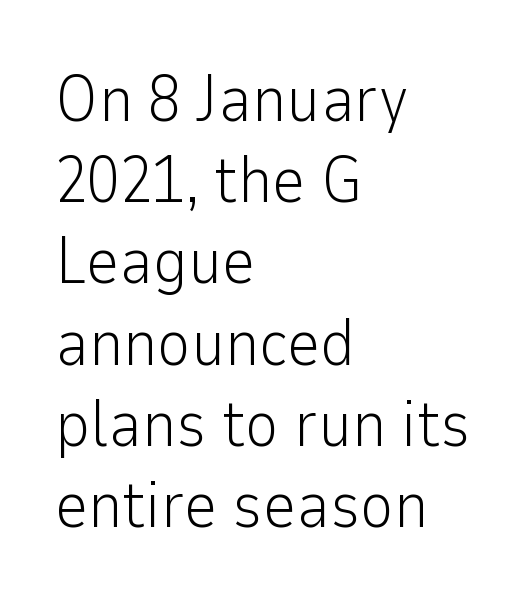
Do the characters align in a grid? No, the font is proportional. Between one letter and the next there's only the usual sliver of space. If you drew a line through each stem, it would be perfectly vertical. Compared with a centered layout, this one pins lines to the left instead. The leading is moderate, giving the passage an even texture.
